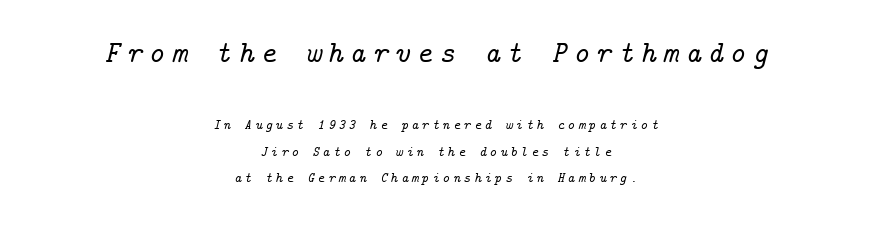
{"serif": "yes", "italic": "yes", "lean": "right", "slant_degrees": 14, "width": "normal", "stroke_contrast": "low", "x_height": "medium", "underline": "no", "align": "center", "line_spacing": "loose", "line_spacing_ratio": 1.9, "letter_spacing": "wide", "letter_spacing_em": 0.22, "larger_block": "first", "size_ratio": 2.14, "glyph_px": 30}
